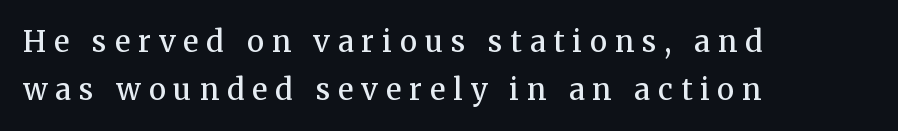
Q: Is the text bold? A: Semi-bold.
Q: Is the text italic (slanted)? A: No, it is upright.
Q: Is the typeface a serif or a sans-serif typeface? A: Serif.
Q: Is the text underlined? A: No.
Q: How is the paragraph aligned? A: Left-aligned.
Q: Is the spacing between letters normal or unusually wide? A: Unusually wide.
Q: Is the spacing between lines tight, normal or loose? A: Normal.
Q: Width (condensed, normal, or wide)? A: Normal.
Q: Stroke contrast? A: Medium.
Q: x-height? A: Medium.
Q: Monospaced? A: No.
